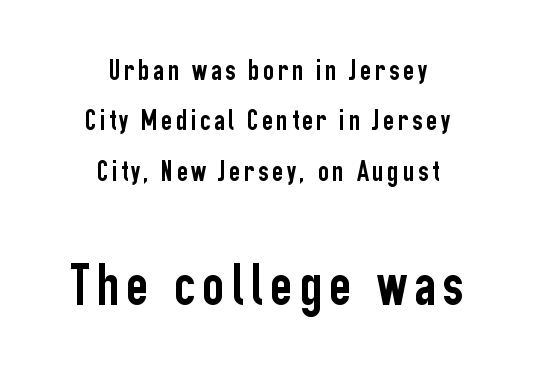
{"serif": "no", "italic": "no", "width": "condensed", "stroke_contrast": "low", "x_height": "medium", "monospaced": "no", "underline": "no", "align": "center", "line_spacing": "normal", "line_spacing_ratio": 1.68, "larger_block": "second", "size_ratio": 2.0, "glyph_px": 60}
